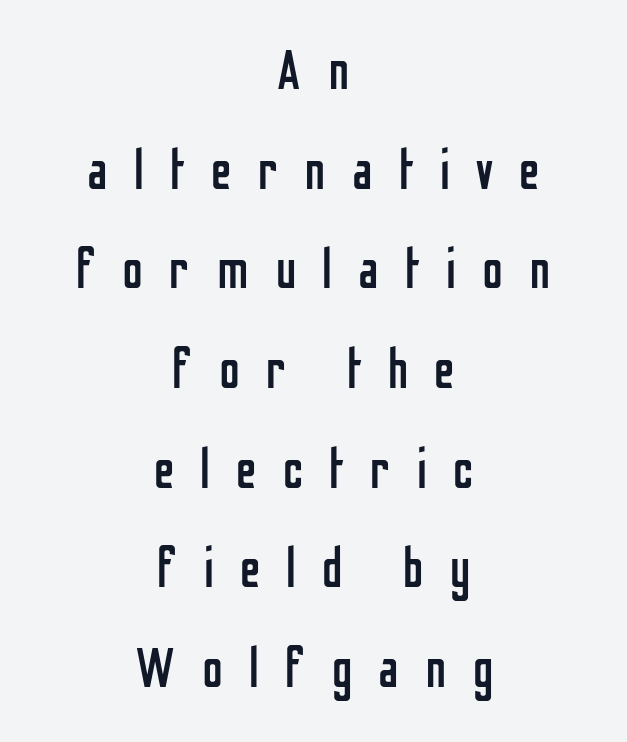
Q: Is the text bold? A: No.
Q: Is the text italic (slanted)? A: No, it is upright.
Q: Is the typeface a serif or a sans-serif typeface? A: Sans-serif.
Q: Is the text underlined? A: No.
Q: How is the paragraph aligned? A: Centered.
Q: Is the spacing between letters normal or unusually wide? A: Unusually wide.
Q: Width (condensed, normal, or wide)? A: Condensed.
Q: Stroke contrast? A: Low.
Q: x-height? A: Medium.
Q: Monospaced? A: No.
